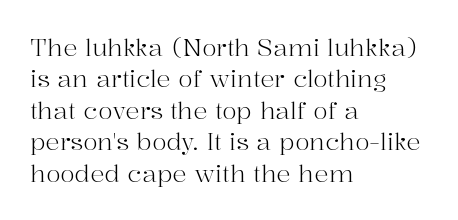
What stands out about the letter spacing? Nothing — it is the standard amount. Unmarked baselines from the first word to the last. The rendering anchors every line to the left-hand side. Regarding leading, the lines here are spaced in the standard way. Compared with a typical body face, this is equally light or lighter still. In terms of posture, this sample is upright.
